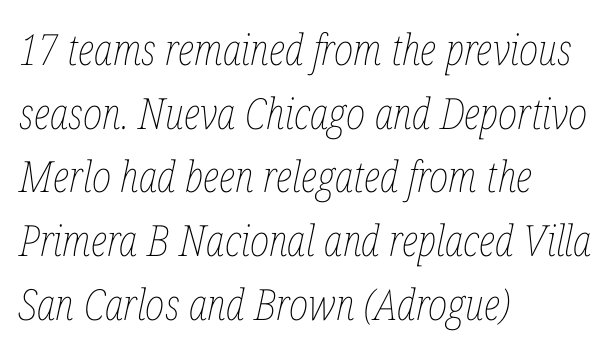
Q: Is the text bold? A: No.
Q: Is the text italic (slanted)? A: Yes, it leans right by about 12 degrees.
Q: Is the text underlined? A: No.
Q: How is the paragraph aligned? A: Left-aligned.
Q: Is the spacing between letters normal or unusually wide? A: Normal.
Q: Is the spacing between lines tight, normal or loose? A: Normal.
Q: Width (condensed, normal, or wide)? A: Condensed.
Q: Stroke contrast? A: Low.
Q: x-height? A: Medium.
Q: Monospaced? A: No.
